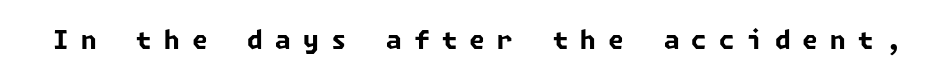
Someone cranked the tracking dial way up on this one. The string is rendered with underlining switched off. Its strokes are broad and dark, the hallmark of bold type.
